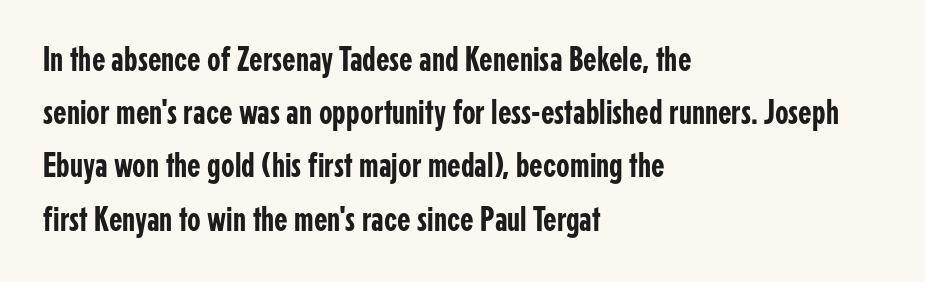
The rendering uses natural spacing where letterforms have individual widths. Nobody touched the tracking dial on this one. Nope, not italic — everything's standing straight. The space directly below the letters is spotless.
